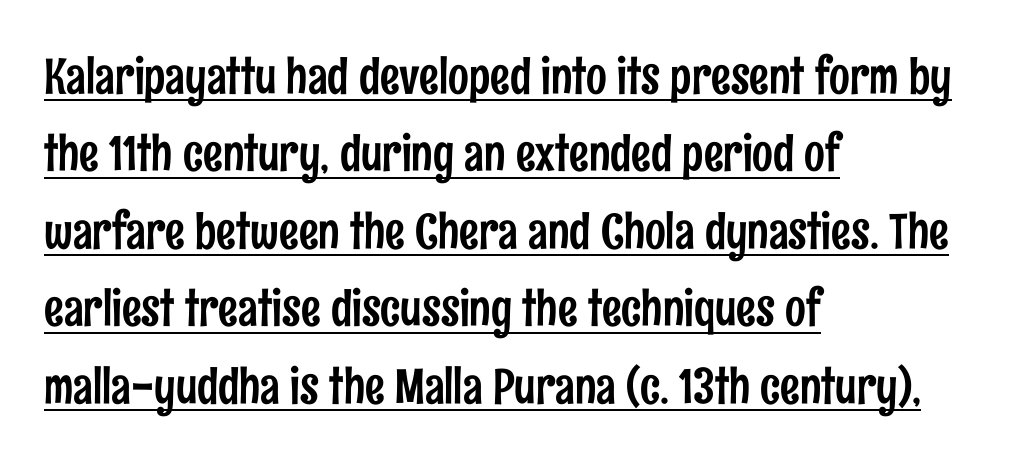
The image shows 49 px condensed sans-serif type, upright; set left-aligned, normal line spacing (1.58x), normal letter spacing, underlined; low stroke contrast and a medium x-height.
